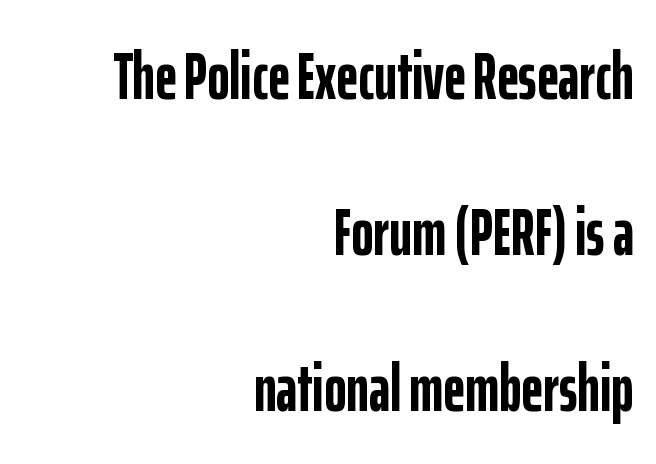
{"serif": "no", "italic": "no", "bold": "yes", "weight": "semibold", "width": "condensed", "stroke_contrast": "low", "x_height": "medium", "monospaced": "no", "underline": "no", "align": "right", "line_spacing": "loose", "line_spacing_ratio": 2.33, "letter_spacing": "normal", "letter_spacing_em": 0.0, "glyph_px": 67}
